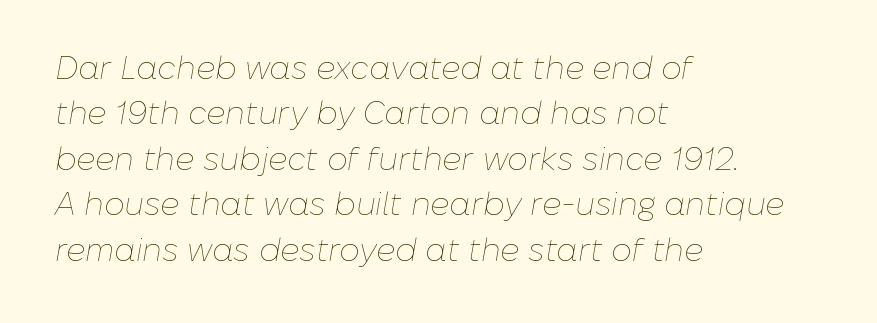
The image shows 32 px thin type, italic (leaning right); set left-aligned, normal line spacing (1.42x), normal letter spacing, not underlined; low stroke contrast and a medium x-height.
